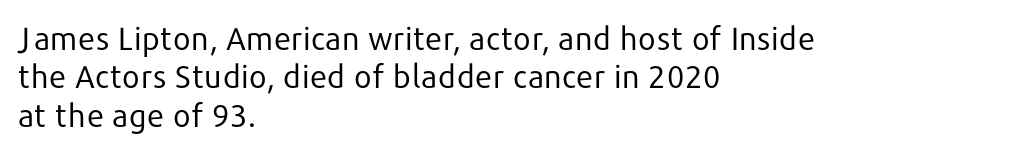
The image shows 32 px regular-weight sans-serif type, upright; set left-aligned, line spacing 1.2x, normal letter spacing, not underlined; low stroke contrast and a medium x-height.
